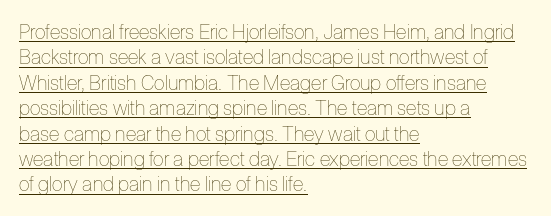
The letterforms sit at book weight or below. The lettering stays uniformly vertical, giving the passage a roman look. Compared with a centered layout, this one pins lines to the left instead. What stands out about the letter spacing? Nothing — it is the standard amount. Somebody hit Ctrl+U on this one — the words are underlined. Notice how descenders clear the ascenders below comfortably — that's standard leading.
